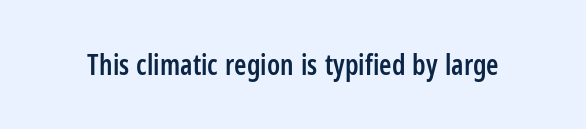
Q: Is the text bold? A: Semi-bold.
Q: Is the text italic (slanted)? A: No, it is upright.
Q: Is the typeface a serif or a sans-serif typeface? A: Sans-serif.
Q: Is the text underlined? A: No.
Q: Is the spacing between letters normal or unusually wide? A: Normal.
Q: Width (condensed, normal, or wide)? A: Condensed.
Q: Stroke contrast? A: Low.
Q: x-height? A: Medium.
Q: Monospaced? A: No.
